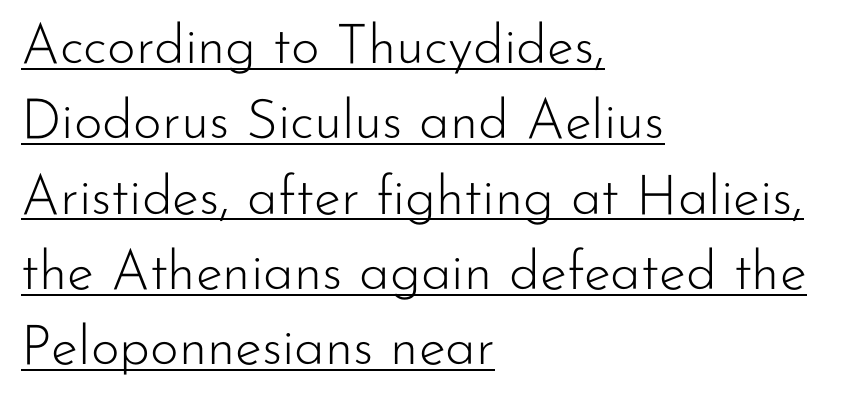
{"serif": "no", "italic": "no", "bold": "no", "weight": "light", "width": "normal", "stroke_contrast": "low", "x_height": "small", "monospaced": "no", "underline": "yes", "align": "left", "line_spacing": "normal", "line_spacing_ratio": 1.37, "letter_spacing": "normal", "letter_spacing_em": 0.0, "glyph_px": 55}
